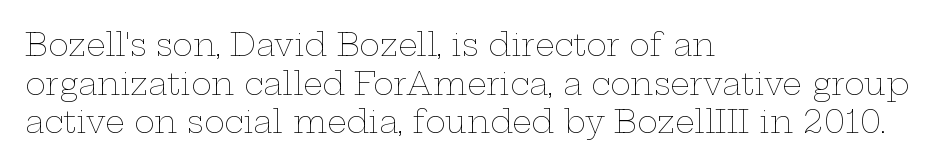
{"italic": "no", "bold": "no", "weight": "thin", "width": "wide", "stroke_contrast": "low", "x_height": "medium", "monospaced": "no", "underline": "no", "align": "left", "line_spacing": "normal", "line_spacing_ratio": 1.25, "letter_spacing": "normal", "letter_spacing_em": 0.0, "glyph_px": 31}
